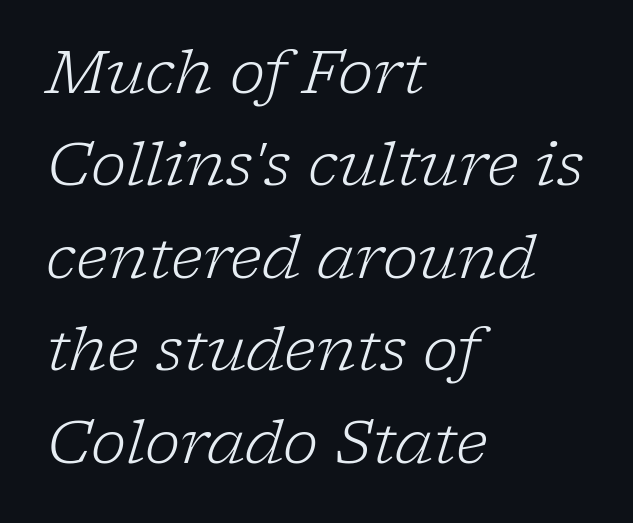
{"serif": "yes", "italic": "yes", "lean": "right", "slant_degrees": 17, "bold": "no", "weight": "light", "width": "normal", "stroke_contrast": "low", "x_height": "medium", "monospaced": "no", "underline": "no", "align": "left", "line_spacing": "normal", "line_spacing_ratio": 1.54, "letter_spacing": "normal", "letter_spacing_em": 0.0, "glyph_px": 60}
